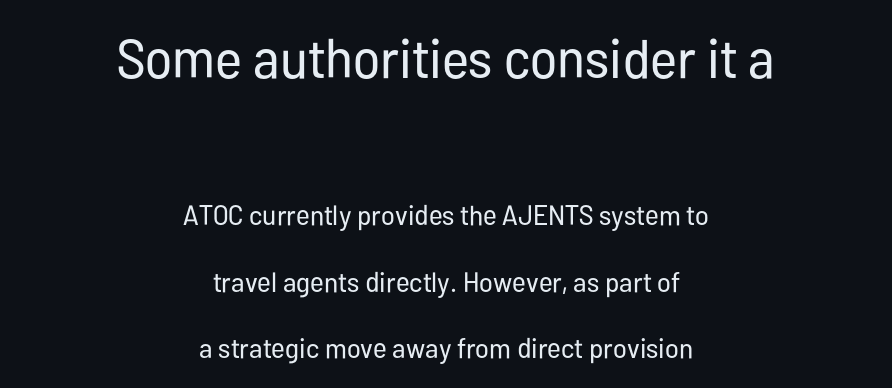
The image shows 55 px regular-weight, condensed sans-serif type, upright; set centered, loose line spacing (2.37x), normal letter spacing, not underlined; the first (top) block is 1.96x larger; low stroke contrast and a medium x-height.
